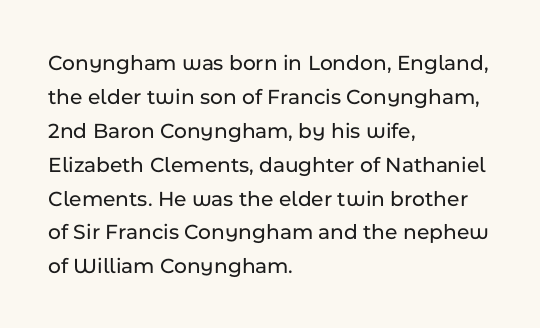
The image shows 22 px text type, upright; set left-aligned, normal line spacing (1.54x), normal letter spacing, not underlined.
